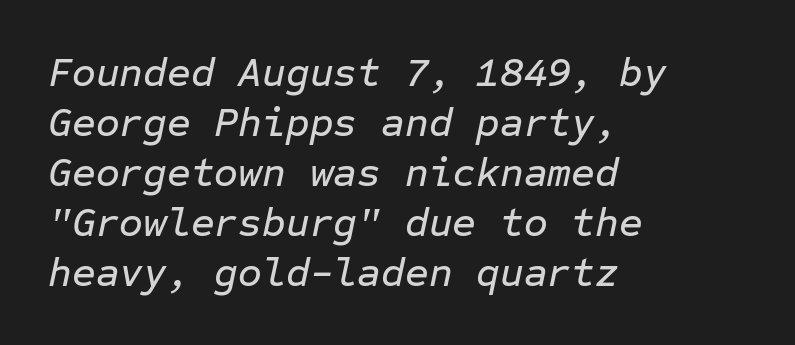
{"italic": "yes", "lean": "right", "slant_degrees": 12, "width": "normal", "stroke_contrast": "low", "x_height": "medium", "monospaced": "yes", "underline": "no", "align": "left", "line_spacing_ratio": 1.22, "letter_spacing": "normal", "letter_spacing_em": 0.0, "glyph_px": 41}
